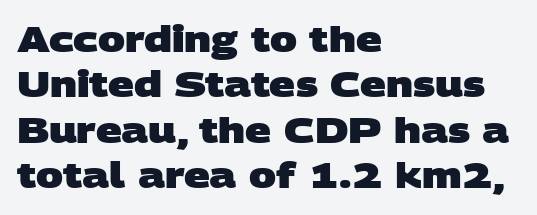
Q: Is the text bold? A: Yes.
Q: Is the typeface a serif or a sans-serif typeface? A: Sans-serif.
Q: Is the text underlined? A: No.
Q: How is the paragraph aligned? A: Left-aligned.
Q: Is the spacing between letters normal or unusually wide? A: Normal.
Q: Is the spacing between lines tight, normal or loose? A: Normal.
Q: Width (condensed, normal, or wide)? A: Wide.
Q: Stroke contrast? A: Low.
Q: x-height? A: Large.
Q: Monospaced? A: No.
